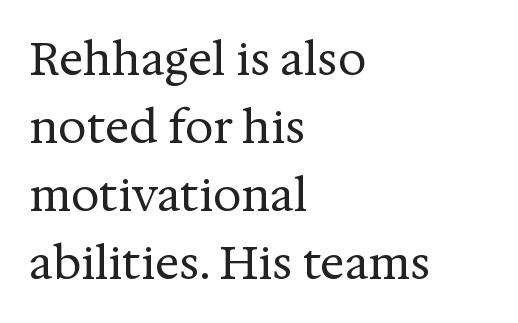
Q: Is the text bold? A: No.
Q: Is the text italic (slanted)? A: No, it is upright.
Q: Is the typeface a serif or a sans-serif typeface? A: Serif.
Q: Is the text underlined? A: No.
Q: How is the paragraph aligned? A: Left-aligned.
Q: Is the spacing between letters normal or unusually wide? A: Normal.
Q: Is the spacing between lines tight, normal or loose? A: Normal.
Q: Width (condensed, normal, or wide)? A: Normal.
Q: Stroke contrast? A: Medium.
Q: x-height? A: Medium.
Q: Monospaced? A: No.
